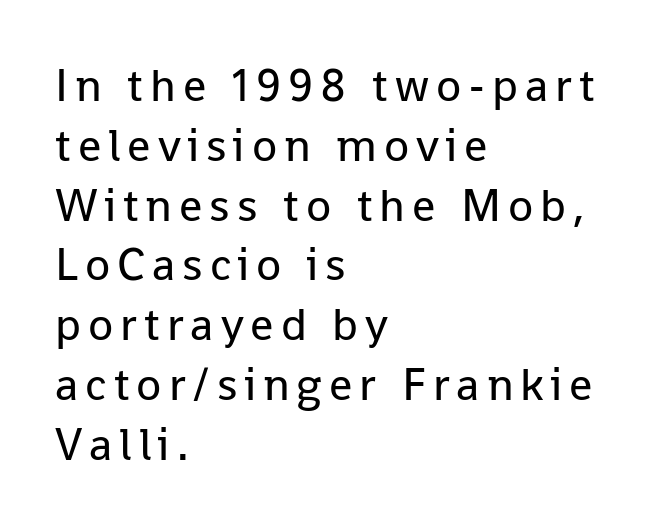
Q: Is the text bold? A: No.
Q: Is the text italic (slanted)? A: No, it is upright.
Q: Is the typeface a serif or a sans-serif typeface? A: Sans-serif.
Q: Is the text underlined? A: No.
Q: How is the paragraph aligned? A: Left-aligned.
Q: Is the spacing between lines tight, normal or loose? A: Normal.
Q: Width (condensed, normal, or wide)? A: Normal.
Q: Stroke contrast? A: Low.
Q: x-height? A: Medium.
Q: Monospaced? A: No.
